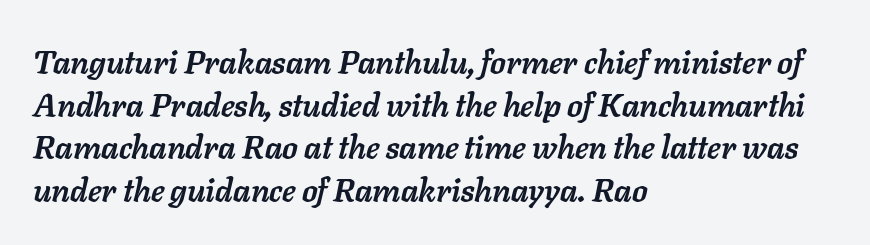
{"italic": "yes", "lean": "right", "slant_degrees": 11, "bold": "yes", "weight": "semibold", "width": "normal", "stroke_contrast": "low", "x_height": "medium", "monospaced": "no", "underline": "no", "align": "left", "line_spacing": "normal", "line_spacing_ratio": 1.33, "letter_spacing": "normal", "letter_spacing_em": 0.0, "glyph_px": 32}
